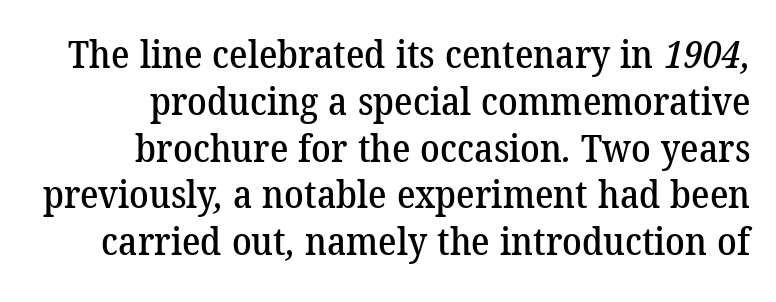
Is this a fixed-width face? No — the glyphs have proportional, varying widths. A flush-right, rag-left setting is used for this passage. The letters sit at their default tracking, neither squeezed nor spread. Just letters on the line, the space beneath them empty. Stroke terminals: seriffed.
